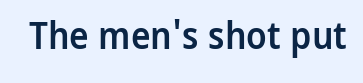
The image shows 37 px semibold sans-serif type, upright; set normal letter spacing, not underlined; low stroke contrast and a medium x-height.
